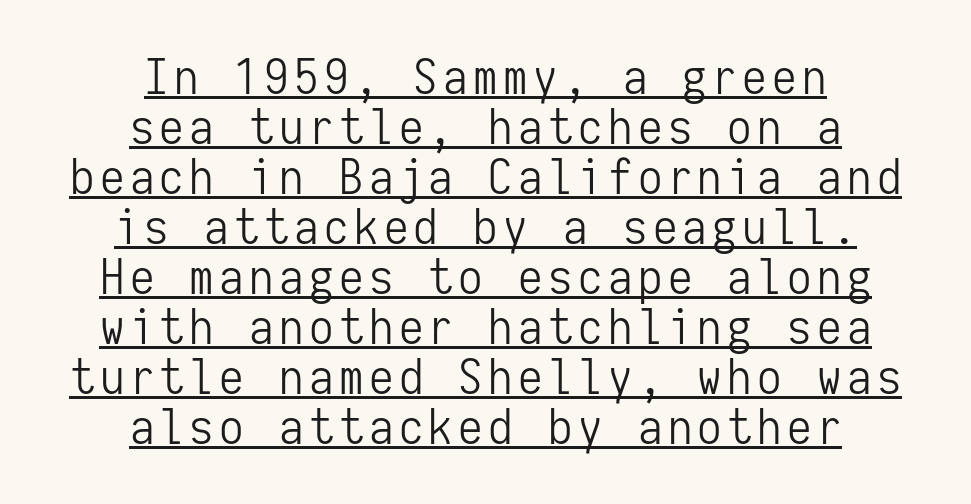
The passage shown is typed in a monospace face where columns stay perfectly aligned. Students, observe the line beneath the letters — that is underlining. The type sits square on the baseline with zero lean. These lines are centered, leaving both edges ragged. Stem width sits at or under what a default text font uses.
